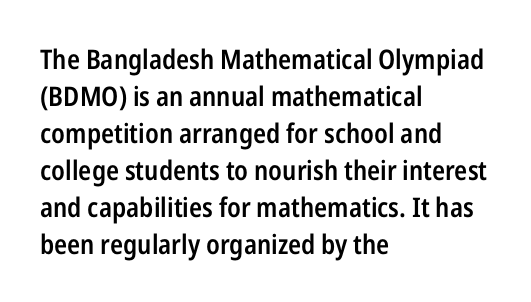
Q: Is the text bold? A: Semi-bold.
Q: Is the text italic (slanted)? A: No, it is upright.
Q: Is the text underlined? A: No.
Q: How is the paragraph aligned? A: Left-aligned.
Q: Is the spacing between letters normal or unusually wide? A: Normal.
Q: Is the spacing between lines tight, normal or loose? A: Normal.
